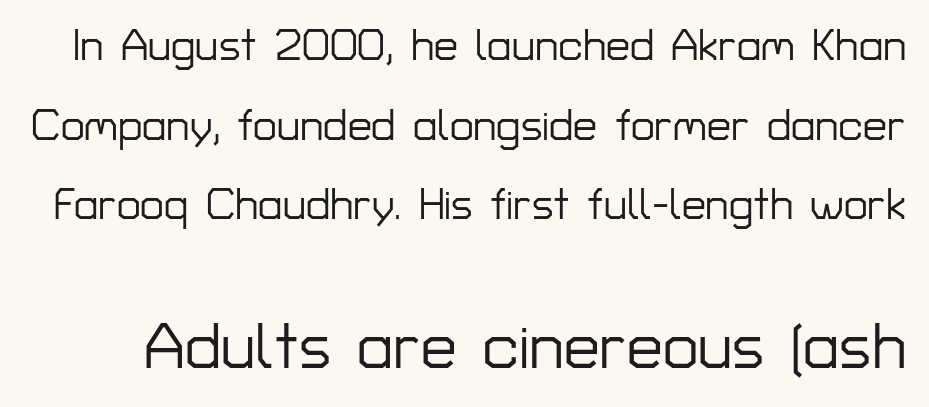
The image shows 64 px sans-serif type, upright; set line spacing 1.85x, normal letter spacing, not underlined; the second (bottom) block is 1.49x larger; low stroke contrast and a medium x-height.
